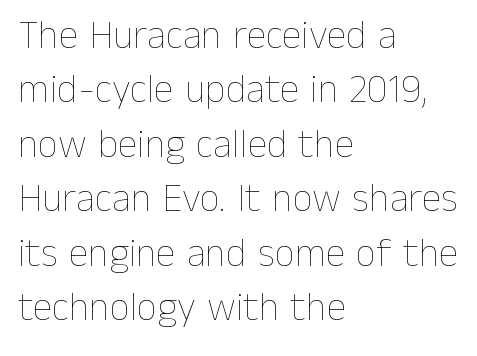
The image shows 40 px thin type, upright; set left-aligned, normal line spacing (1.36x), normal letter spacing, not underlined; low stroke contrast and a medium x-height.
